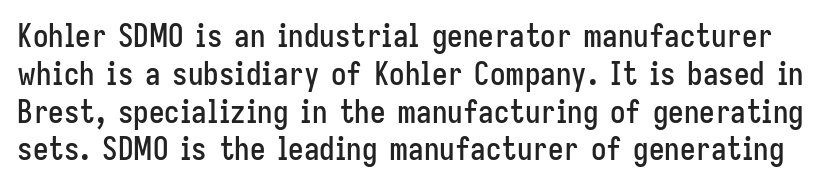
{"serif": "no", "italic": "no", "width": "condensed", "stroke_contrast": "low", "x_height": "medium", "monospaced": "no", "underline": "no", "line_spacing_ratio": 1.22, "letter_spacing": "normal", "letter_spacing_em": 0.0, "glyph_px": 31}
